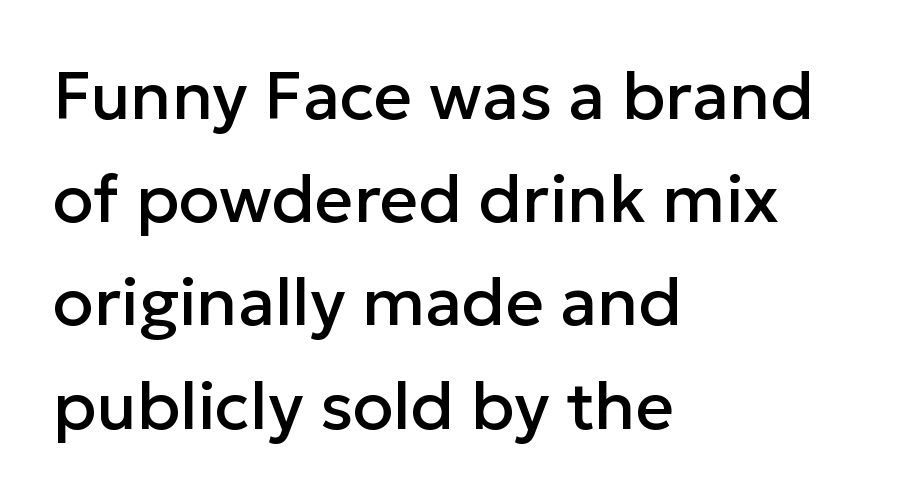
Q: Is the text italic (slanted)? A: No, it is upright.
Q: Is the typeface a serif or a sans-serif typeface? A: Sans-serif.
Q: Is the text underlined? A: No.
Q: How is the paragraph aligned? A: Left-aligned.
Q: Is the spacing between letters normal or unusually wide? A: Normal.
Q: Is the spacing between lines tight, normal or loose? A: Normal.
Q: Width (condensed, normal, or wide)? A: Normal.
Q: Stroke contrast? A: Low.
Q: x-height? A: Medium.
Q: Monospaced? A: No.
